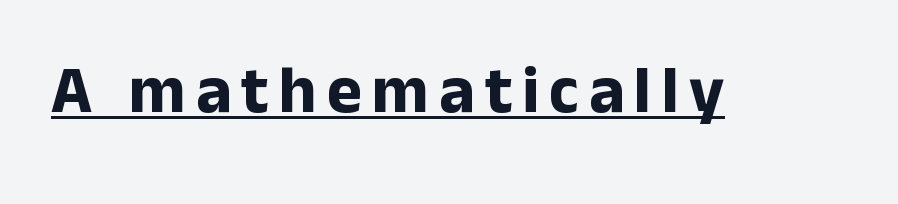
{"serif": "no", "italic": "no", "bold": "yes", "weight": "bold", "width": "normal", "stroke_contrast": "low", "x_height": "medium", "monospaced": "no", "underline": "yes", "glyph_px": 67}
